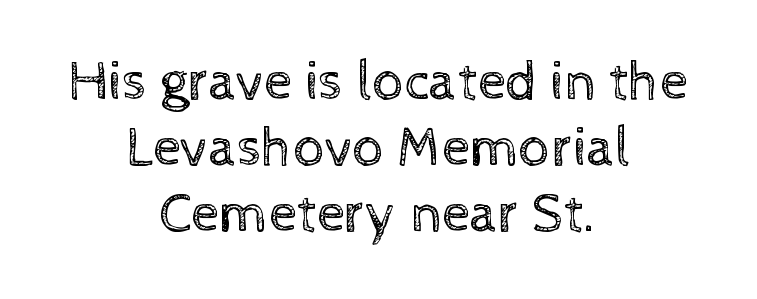
The face used here is proportionally spaced, like ordinary book or web type. Each row of text sits above clean, open space. Rendered with straight, roman letterforms. Each stroke keeps to a modest, everyday thickness or less. You could call the tracking neutral — neither tight nor loose. The passage is arranged like a title page — every line centered.
